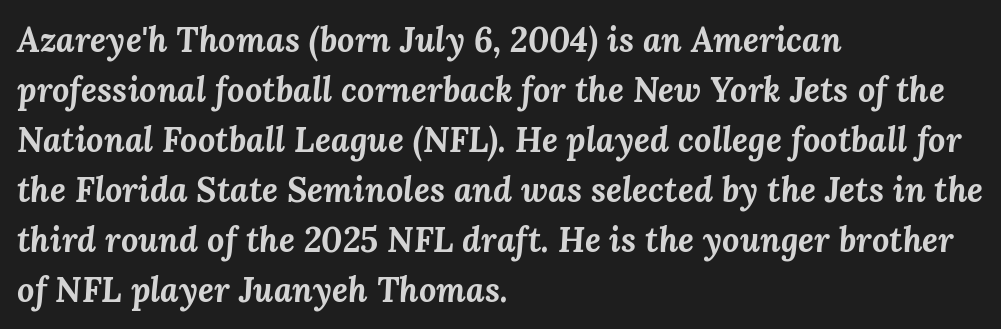
The image shows 34 px bold type, italic (leaning right); set left-aligned, normal line spacing (1.47x), normal letter spacing, not underlined; medium stroke contrast and a medium x-height.
